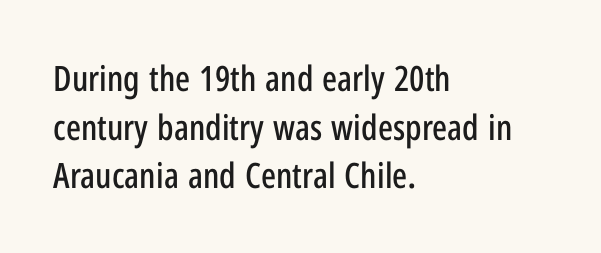
Q: Is the text italic (slanted)? A: No, it is upright.
Q: Is the typeface a serif or a sans-serif typeface? A: Sans-serif.
Q: Is the text underlined? A: No.
Q: How is the paragraph aligned? A: Left-aligned.
Q: Is the spacing between letters normal or unusually wide? A: Normal.
Q: Is the spacing between lines tight, normal or loose? A: Normal.
Q: Width (condensed, normal, or wide)? A: Condensed.
Q: Stroke contrast? A: Low.
Q: x-height? A: Medium.
Q: Monospaced? A: No.
